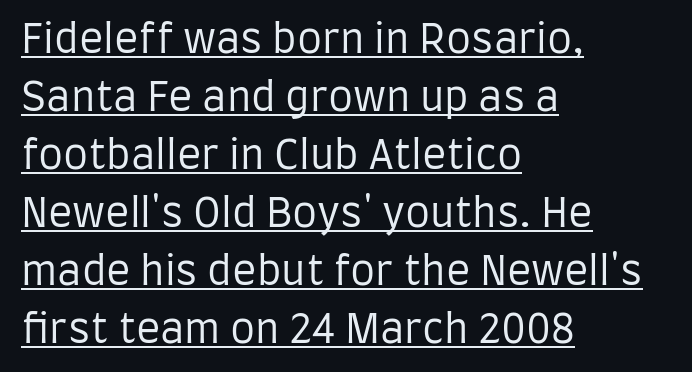
Like a heading marked for emphasis, these lines bear an underscore. Style check: upright. Where is the straight margin? On the left. Is this a sans? Yes — the strokes have no serifs.
